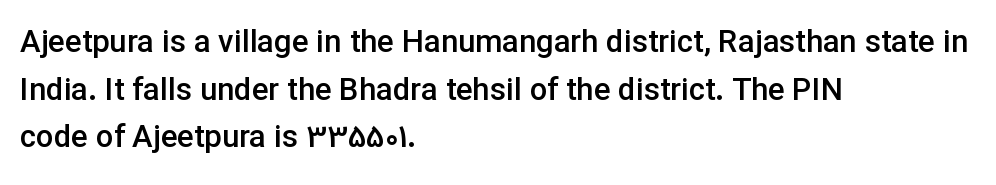
The image shows 31 px semibold sans-serif type, upright; set left-aligned, normal line spacing (1.54x), normal letter spacing, not underlined; low stroke contrast and a medium x-height.
